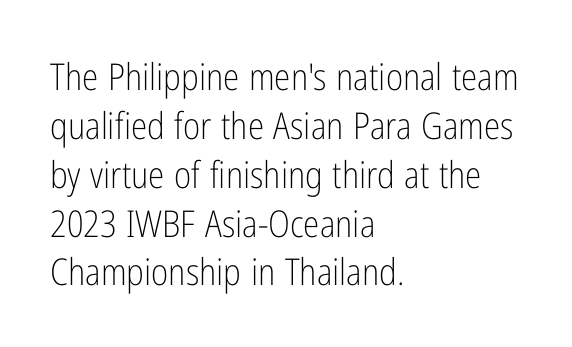
{"serif": "no", "italic": "no", "bold": "no", "weight": "light", "width": "condensed", "stroke_contrast": "low", "x_height": "medium", "monospaced": "no", "underline": "no", "align": "left", "line_spacing": "normal", "line_spacing_ratio": 1.32, "letter_spacing": "normal", "letter_spacing_em": 0.0, "glyph_px": 37}
